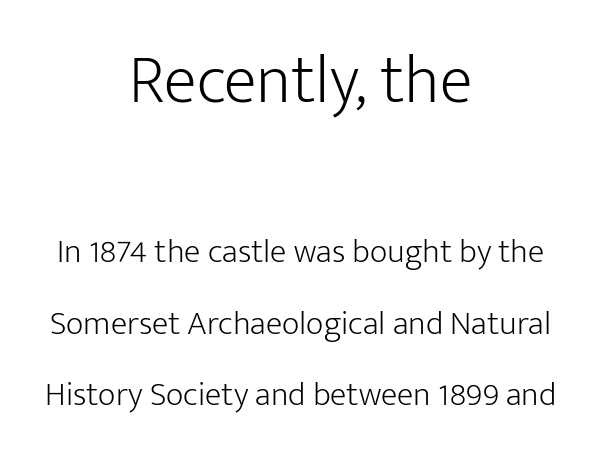
Q: Is the text bold? A: No.
Q: Is the text italic (slanted)? A: No, it is upright.
Q: Is the typeface a serif or a sans-serif typeface? A: Sans-serif.
Q: Is the text underlined? A: No.
Q: How is the paragraph aligned? A: Centered.
Q: Is the spacing between letters normal or unusually wide? A: Normal.
Q: Is the spacing between lines tight, normal or loose? A: Loose.
Q: Which block of text is set in a larger size, the first (top) or the second (bottom)? A: The first (top) one.
Q: Width (condensed, normal, or wide)? A: Normal.
Q: Stroke contrast? A: Low.
Q: x-height? A: Medium.
Q: Monospaced? A: No.
